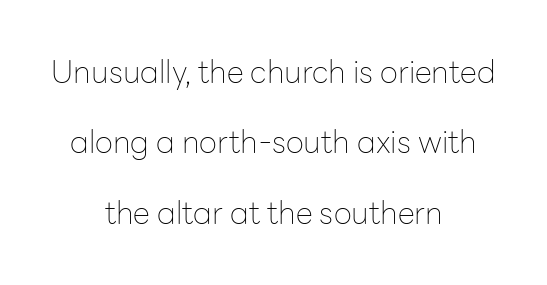
Q: Is the text bold? A: No.
Q: Is the text italic (slanted)? A: No, it is upright.
Q: Is the typeface a serif or a sans-serif typeface? A: Sans-serif.
Q: Is the text underlined? A: No.
Q: How is the paragraph aligned? A: Centered.
Q: Is the spacing between letters normal or unusually wide? A: Normal.
Q: Is the spacing between lines tight, normal or loose? A: Loose.
Q: Width (condensed, normal, or wide)? A: Normal.
Q: Stroke contrast? A: Low.
Q: x-height? A: Medium.
Q: Monospaced? A: No.
